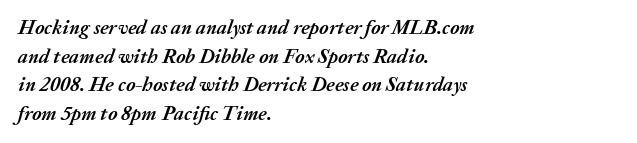
The image shows 20 px bold type, italic (leaning right); set left-aligned, normal line spacing (1.43x), normal letter spacing, not underlined.
